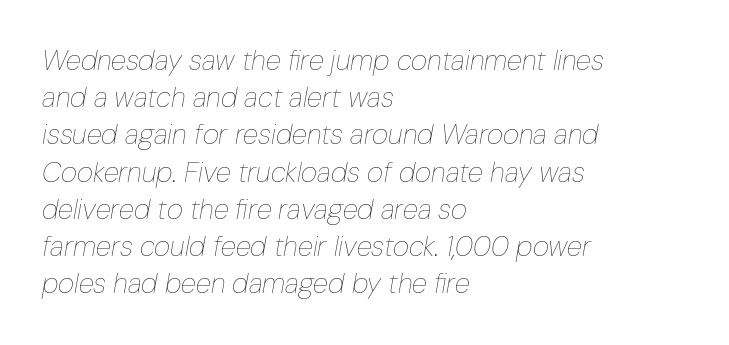
{"italic": "yes", "lean": "right", "slant_degrees": 10, "bold": "no", "weight": "thin", "width": "condensed", "stroke_contrast": "low", "x_height": "medium", "monospaced": "no", "underline": "no", "align": "left", "line_spacing": "normal", "line_spacing_ratio": 1.33, "letter_spacing": "normal", "letter_spacing_em": 0.0, "glyph_px": 28}
